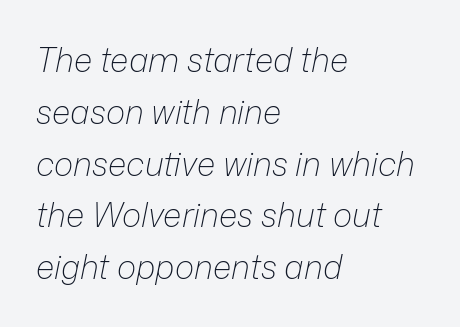
The image shows 33 px light type, italic (leaning right); set left-aligned, normal line spacing (1.57x), normal letter spacing, not underlined; low stroke contrast and a medium x-height.
